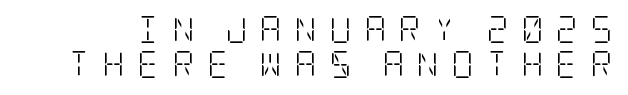
The image shows 27 px text type, upright; set normal line spacing (1.31x), unusually wide letter spacing (+0.47 em), not underlined.
